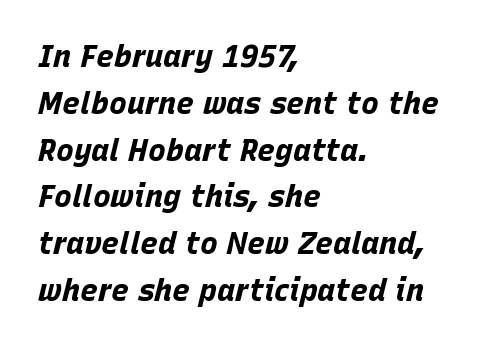
Observe the ordinary spacing: letters are neighbours, not strangers. Leftover space on each line is placed entirely after the last word. Varying glyph widths throughout — classic text-font behaviour. Typographic density is high because the face is bold. Each row of text sits above clean, open space.
